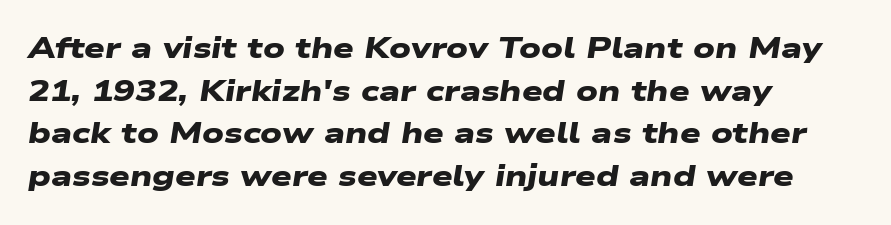
{"serif": "no", "bold": "yes", "weight": "heavy", "width": "wide", "stroke_contrast": "low", "x_height": "medium", "monospaced": "no", "underline": "no", "align": "left", "line_spacing": "normal", "line_spacing_ratio": 1.47, "letter_spacing": "normal", "letter_spacing_em": 0.0, "glyph_px": 29}
